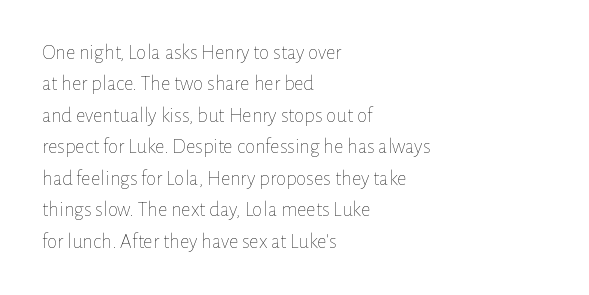
{"italic": "no", "bold": "no", "underline": "no", "align": "left", "line_spacing": "normal", "line_spacing_ratio": 1.5, "letter_spacing": "normal", "letter_spacing_em": 0.0, "glyph_px": 21}
